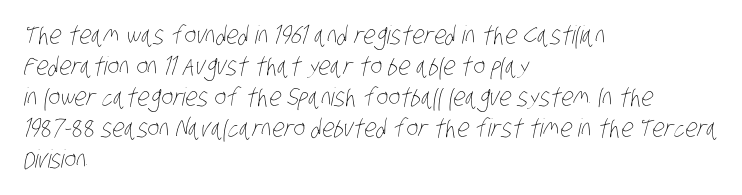
The space directly below the letters is spotless. Layout note: lines flush left. Weight: not bold — regular or lighter. Look at the tracking — it's just the regular setting, nothing added.
